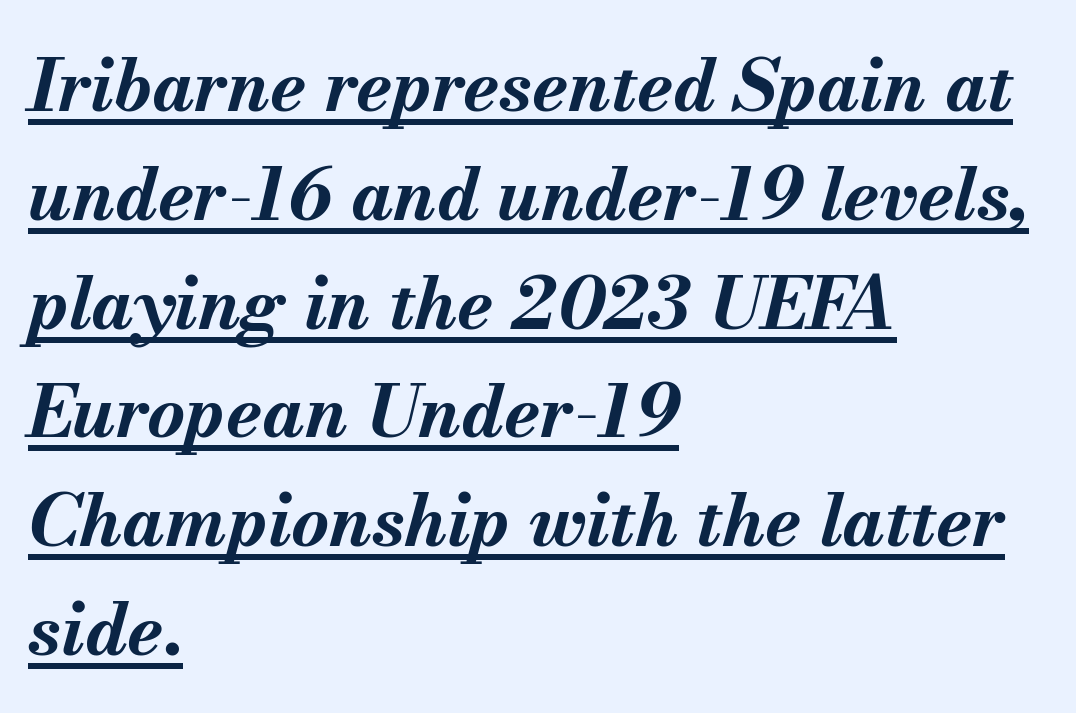
Q: Is the text bold? A: Yes.
Q: Is the text italic (slanted)? A: Yes, it leans right by about 13 degrees.
Q: Is the text underlined? A: Yes.
Q: How is the paragraph aligned? A: Left-aligned.
Q: Is the spacing between letters normal or unusually wide? A: Normal.
Q: Is the spacing between lines tight, normal or loose? A: Normal.
Q: Width (condensed, normal, or wide)? A: Normal.
Q: Stroke contrast? A: Medium.
Q: x-height? A: Small.
Q: Monospaced? A: No.
